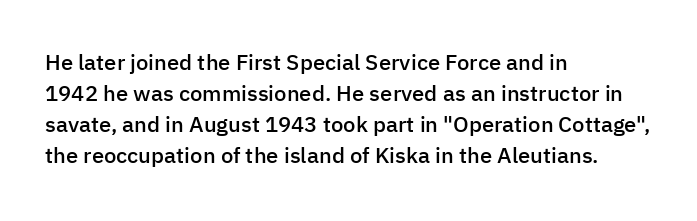
Q: Is the text bold? A: Semi-bold.
Q: Is the text italic (slanted)? A: No, it is upright.
Q: Is the text underlined? A: No.
Q: How is the paragraph aligned? A: Left-aligned.
Q: Is the spacing between letters normal or unusually wide? A: Normal.
Q: Is the spacing between lines tight, normal or loose? A: Normal.
